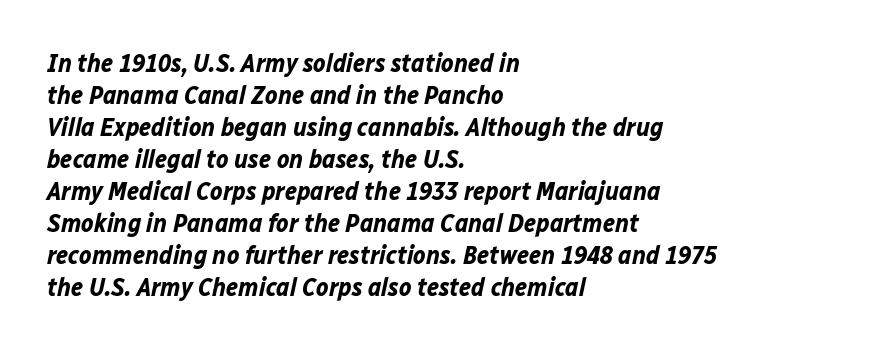
The image shows 26 px bold type, italic (leaning right); set left-aligned, line spacing 1.23x, normal letter spacing, not underlined.
